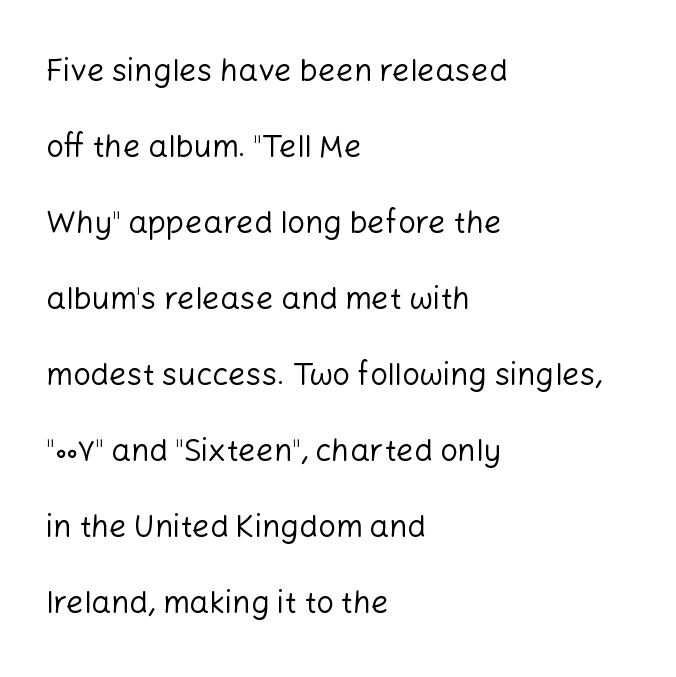
Q: Is the text bold? A: No.
Q: Is the text italic (slanted)? A: No, it is upright.
Q: Is the typeface a serif or a sans-serif typeface? A: Sans-serif.
Q: Is the text underlined? A: No.
Q: How is the paragraph aligned? A: Left-aligned.
Q: Is the spacing between letters normal or unusually wide? A: Normal.
Q: Is the spacing between lines tight, normal or loose? A: Loose.
Q: Width (condensed, normal, or wide)? A: Normal.
Q: Stroke contrast? A: Low.
Q: x-height? A: Medium.
Q: Monospaced? A: No.
